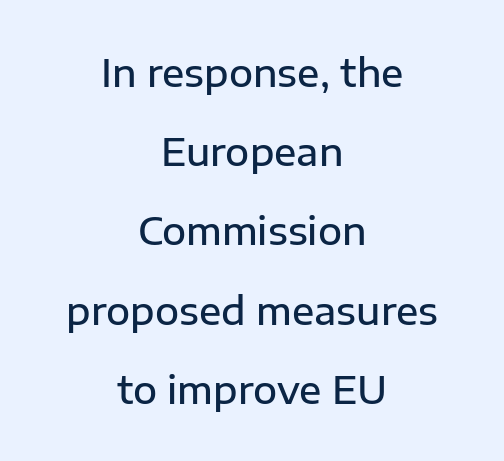
Q: Is the text bold? A: Semi-bold.
Q: Is the text italic (slanted)? A: No, it is upright.
Q: Is the typeface a serif or a sans-serif typeface? A: Sans-serif.
Q: Is the text underlined? A: No.
Q: How is the paragraph aligned? A: Centered.
Q: Is the spacing between letters normal or unusually wide? A: Normal.
Q: Is the spacing between lines tight, normal or loose? A: Loose.
Q: Width (condensed, normal, or wide)? A: Normal.
Q: Stroke contrast? A: Low.
Q: x-height? A: Medium.
Q: Monospaced? A: No.
